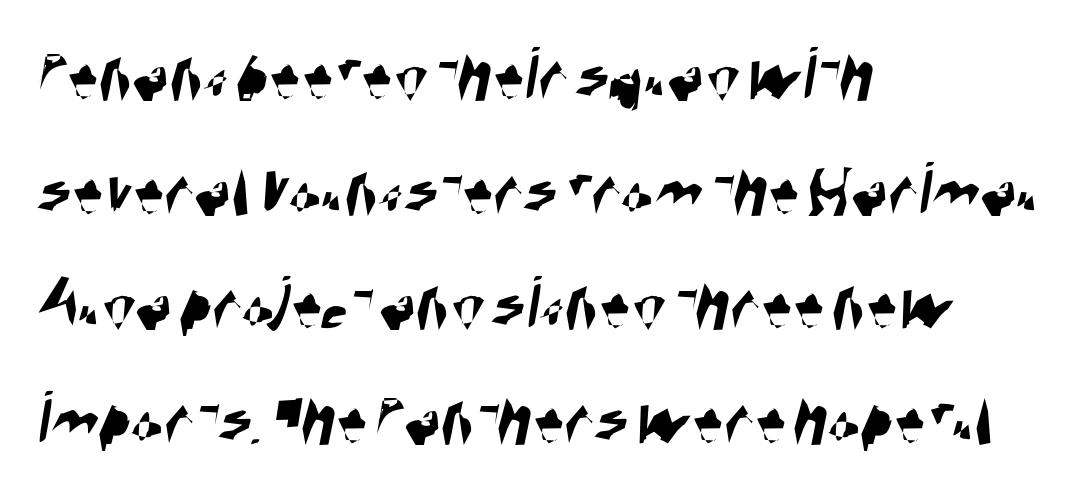
{"serif": "no", "width": "condensed", "stroke_contrast": "high", "x_height": "large", "monospaced": "no", "underline": "no", "align": "left", "line_spacing": "normal", "line_spacing_ratio": 1.49, "letter_spacing": "normal", "letter_spacing_em": 0.0, "glyph_px": 77}
